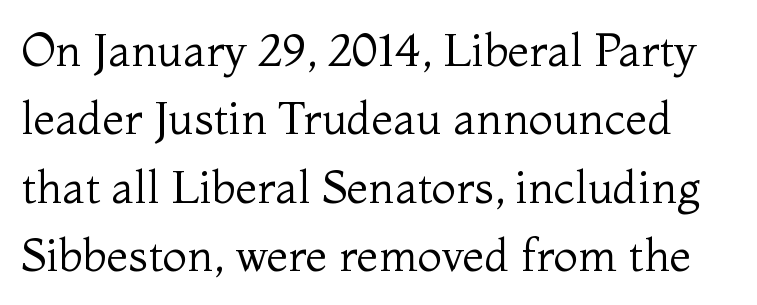
The image shows 45 px regular-weight serif type, upright; set normal line spacing (1.52x), normal letter spacing, not underlined; medium stroke contrast and a medium x-height.
